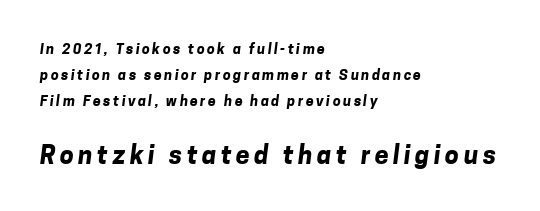
The image shows 25 px bold type; set left-aligned, line spacing 1.87x, not underlined; the second (bottom) block is 1.79x larger.
